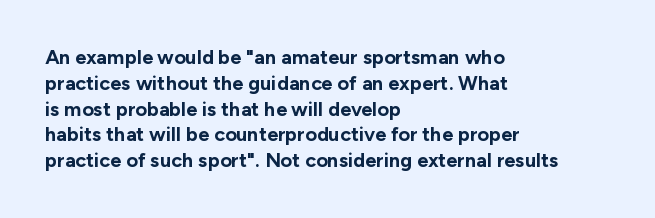
{"italic": "no", "bold": "yes", "underline": "no", "align": "left", "line_spacing": "normal", "line_spacing_ratio": 1.29, "letter_spacing": "normal", "letter_spacing_em": 0.0, "glyph_px": 20}
